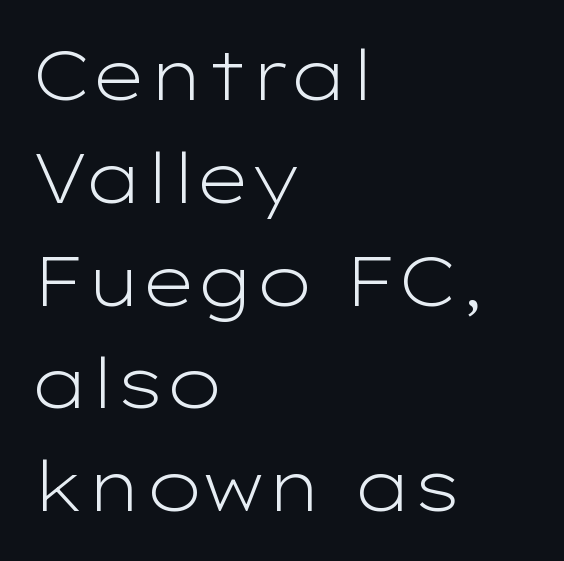
{"serif": "no", "italic": "no", "bold": "no", "weight": "light", "width": "wide", "stroke_contrast": "low", "x_height": "medium", "monospaced": "no", "underline": "no", "align": "left", "line_spacing": "normal", "line_spacing_ratio": 1.49, "letter_spacing": "normal", "letter_spacing_em": 0.0, "glyph_px": 69}
